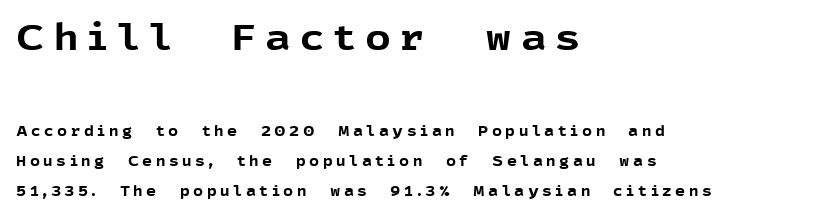
Q: Is the text bold? A: Yes.
Q: Is the text italic (slanted)? A: No, it is upright.
Q: Is the typeface a serif or a sans-serif typeface? A: Sans-serif.
Q: Is the text underlined? A: No.
Q: How is the paragraph aligned? A: Left-aligned.
Q: Is the spacing between letters normal or unusually wide? A: Unusually wide.
Q: Is the spacing between lines tight, normal or loose? A: Loose.
Q: Which block of text is set in a larger size, the first (top) or the second (bottom)? A: The first (top) one.
Q: Width (condensed, normal, or wide)? A: Normal.
Q: x-height? A: Medium.
Q: Monospaced? A: No.
